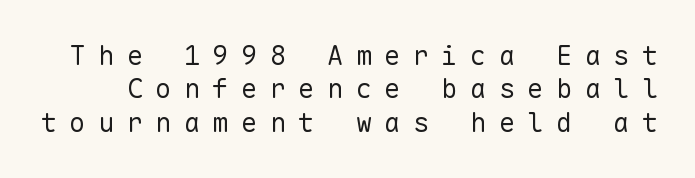
{"italic": "no", "bold": "no", "underline": "no", "line_spacing_ratio": 1.24, "letter_spacing": "wide", "letter_spacing_em": 0.46, "glyph_px": 27}
